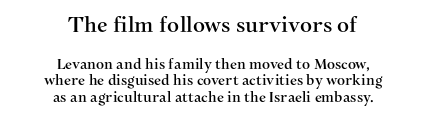
Q: Is the text italic (slanted)? A: No, it is upright.
Q: Is the text underlined? A: No.
Q: How is the paragraph aligned? A: Centered.
Q: Is the spacing between letters normal or unusually wide? A: Normal.
Q: Which block of text is set in a larger size, the first (top) or the second (bottom)? A: The first (top) one.
